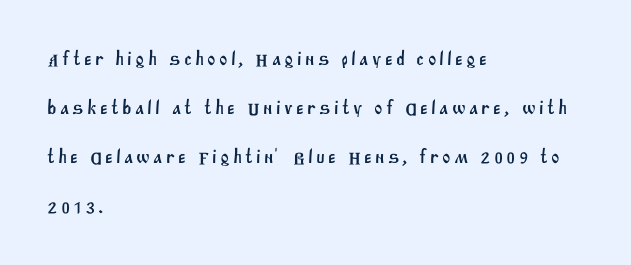
The image shows 20 px text type; set left-aligned, loose line spacing (2.46x), not underlined.
